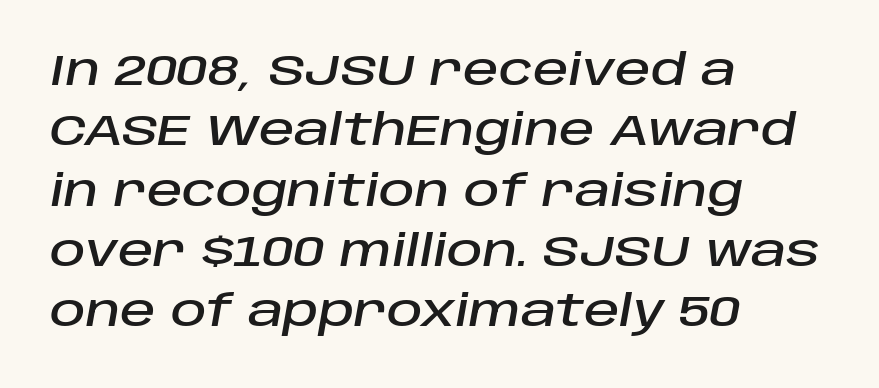
{"italic": "yes", "lean": "right", "slant_degrees": 10, "width": "normal", "stroke_contrast": "low", "x_height": "large", "monospaced": "no", "underline": "no", "align": "left", "line_spacing": "normal", "line_spacing_ratio": 1.37, "letter_spacing": "normal", "letter_spacing_em": 0.0, "glyph_px": 44}
